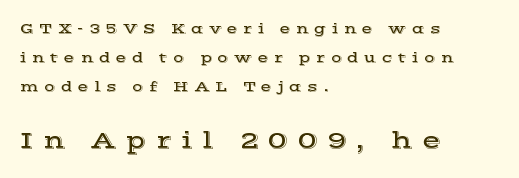
Q: Is the text italic (slanted)? A: No, it is upright.
Q: Is the text underlined? A: No.
Q: How is the paragraph aligned? A: Left-aligned.
Q: Is the spacing between letters normal or unusually wide? A: Unusually wide.
Q: Is the spacing between lines tight, normal or loose? A: Loose.
Q: Which block of text is set in a larger size, the first (top) or the second (bottom)? A: The second (bottom) one.
